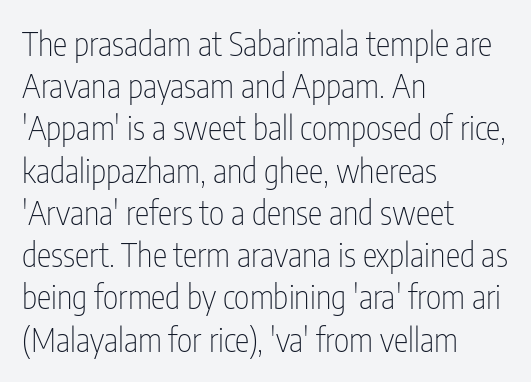
{"serif": "no", "italic": "no", "bold": "no", "weight": "thin", "width": "condensed", "stroke_contrast": "low", "x_height": "medium", "monospaced": "no", "underline": "no", "align": "left", "line_spacing": "normal", "line_spacing_ratio": 1.28, "letter_spacing": "normal", "letter_spacing_em": 0.0, "glyph_px": 33}
